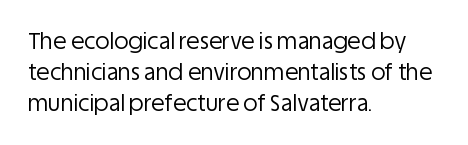
Q: Is the text bold? A: No.
Q: Is the text italic (slanted)? A: No, it is upright.
Q: Is the text underlined? A: No.
Q: How is the paragraph aligned? A: Left-aligned.
Q: Is the spacing between letters normal or unusually wide? A: Normal.
Q: Is the spacing between lines tight, normal or loose? A: Normal.
